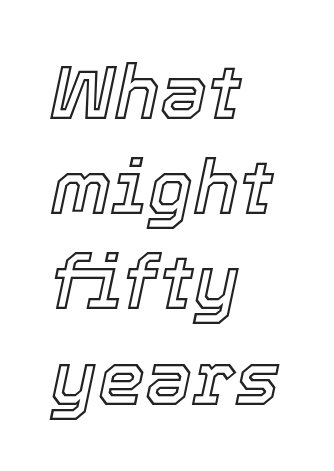
Every character sits at an angle, as italics do. Is this a fixed-width face? No — the glyphs have proportional, varying widths. The passage shown is not underscored anywhere. Quick note: interline space is typical. Look at the tracking — it's just the regular setting, nothing added. Caption: multi-line text, flush left, ragged right.
